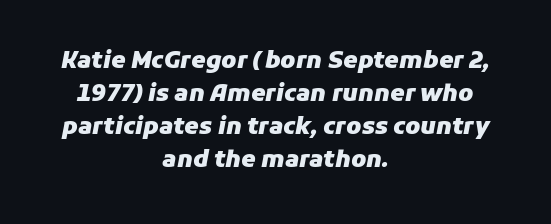
The image shows 23 px bold type, italic (leaning right); set centered, normal line spacing (1.43x), normal letter spacing, not underlined.
